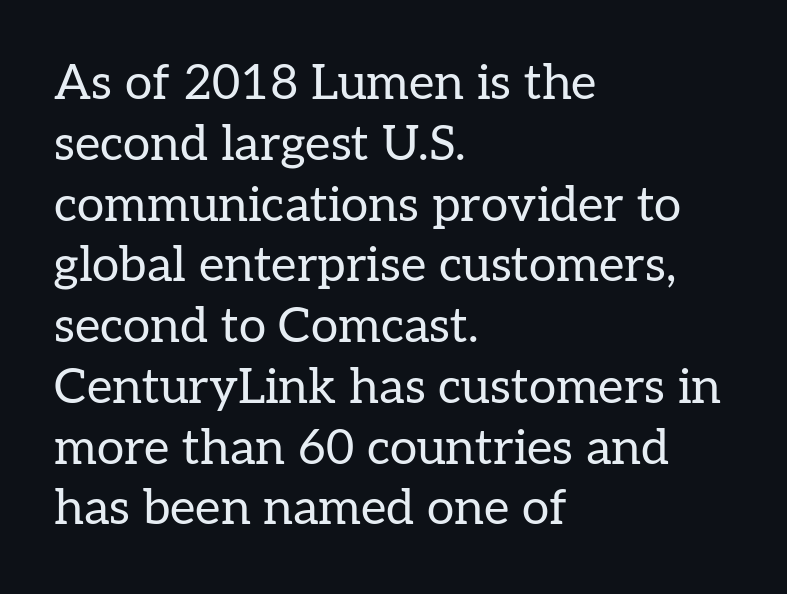
Words appear dense and cohesive because spacing is normal. Type without underlining. Does the copy run flush right? No — it runs flush left. Is there any slant? The stems are plumb. The font family rendered here belongs to the serif group.
